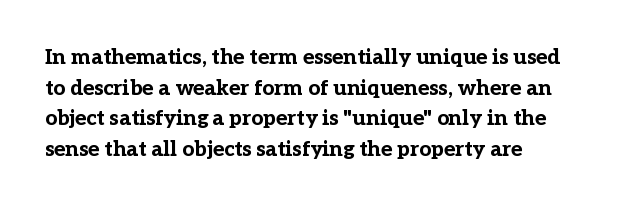
Q: Is the text bold? A: Yes.
Q: Is the text italic (slanted)? A: No, it is upright.
Q: Is the text underlined? A: No.
Q: Is the spacing between letters normal or unusually wide? A: Normal.
Q: Is the spacing between lines tight, normal or loose? A: Normal.
